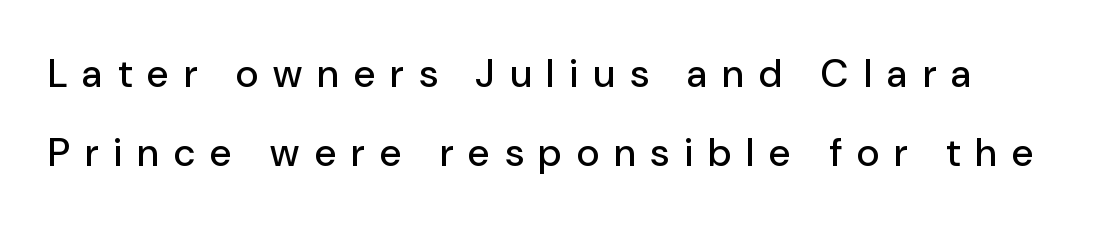
Q: Is the text italic (slanted)? A: No, it is upright.
Q: Is the typeface a serif or a sans-serif typeface? A: Sans-serif.
Q: Is the text underlined? A: No.
Q: Is the spacing between letters normal or unusually wide? A: Unusually wide.
Q: Is the spacing between lines tight, normal or loose? A: Loose.
Q: Width (condensed, normal, or wide)? A: Normal.
Q: Stroke contrast? A: Low.
Q: x-height? A: Medium.
Q: Monospaced? A: No.
